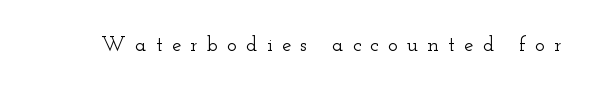
{"italic": "no", "underline": "no", "letter_spacing": "wide", "letter_spacing_em": 0.44, "glyph_px": 21}
